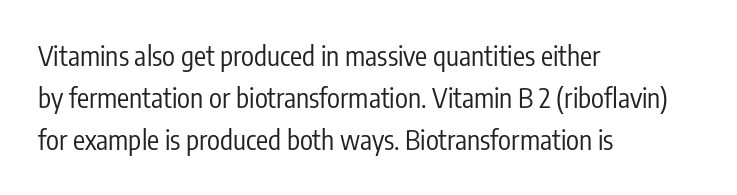
Each new line begins a customary step beneath the previous one. The passage shown is not underscored anywhere. Weight: not bold — regular or lighter. Nope, not italic — everything's standing straight. A classic flush-left, rag-right setting is used for this passage.
